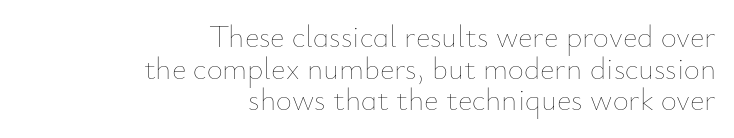
Q: Is the text bold? A: No.
Q: Is the text italic (slanted)? A: No, it is upright.
Q: Is the text underlined? A: No.
Q: How is the paragraph aligned? A: Right-aligned.
Q: Is the spacing between letters normal or unusually wide? A: Normal.
Q: Is the spacing between lines tight, normal or loose? A: Tight.
Q: Width (condensed, normal, or wide)? A: Normal.
Q: Stroke contrast? A: Low.
Q: x-height? A: Small.
Q: Monospaced? A: No.
